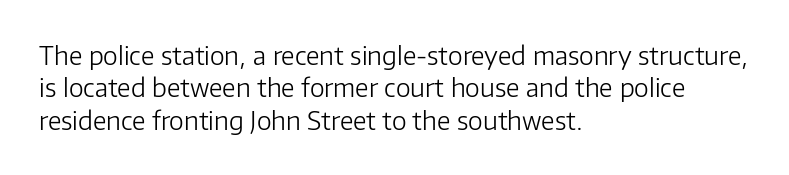
Q: Is the text bold? A: No.
Q: Is the text italic (slanted)? A: No, it is upright.
Q: Is the text underlined? A: No.
Q: How is the paragraph aligned? A: Left-aligned.
Q: Is the spacing between letters normal or unusually wide? A: Normal.
Q: Is the spacing between lines tight, normal or loose? A: Normal.
